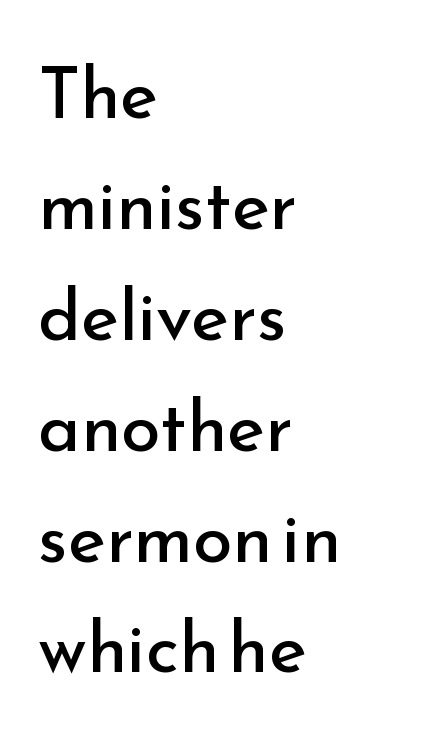
Q: Is the text bold? A: No.
Q: Is the text italic (slanted)? A: No, it is upright.
Q: Is the typeface a serif or a sans-serif typeface? A: Sans-serif.
Q: Is the text underlined? A: No.
Q: How is the paragraph aligned? A: Left-aligned.
Q: Is the spacing between letters normal or unusually wide? A: Normal.
Q: Is the spacing between lines tight, normal or loose? A: Normal.
Q: Width (condensed, normal, or wide)? A: Normal.
Q: Stroke contrast? A: Low.
Q: x-height? A: Small.
Q: Monospaced? A: No.
